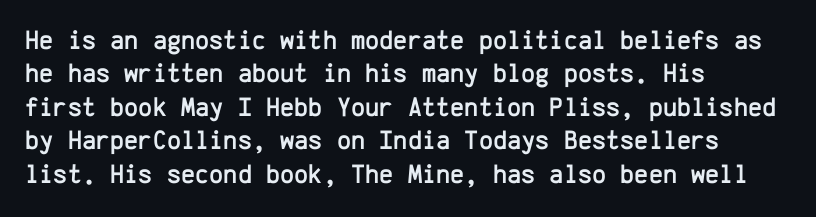
Q: Is the text italic (slanted)? A: No, it is upright.
Q: Is the text underlined? A: No.
Q: How is the paragraph aligned? A: Left-aligned.
Q: Is the spacing between letters normal or unusually wide? A: Normal.
